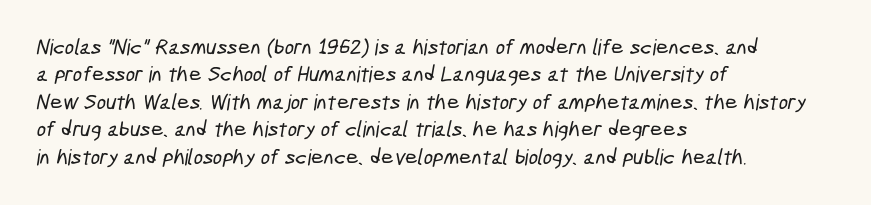
Q: Is the text underlined? A: No.
Q: How is the paragraph aligned? A: Left-aligned.
Q: Is the spacing between letters normal or unusually wide? A: Normal.
Q: Is the spacing between lines tight, normal or loose? A: Normal.
